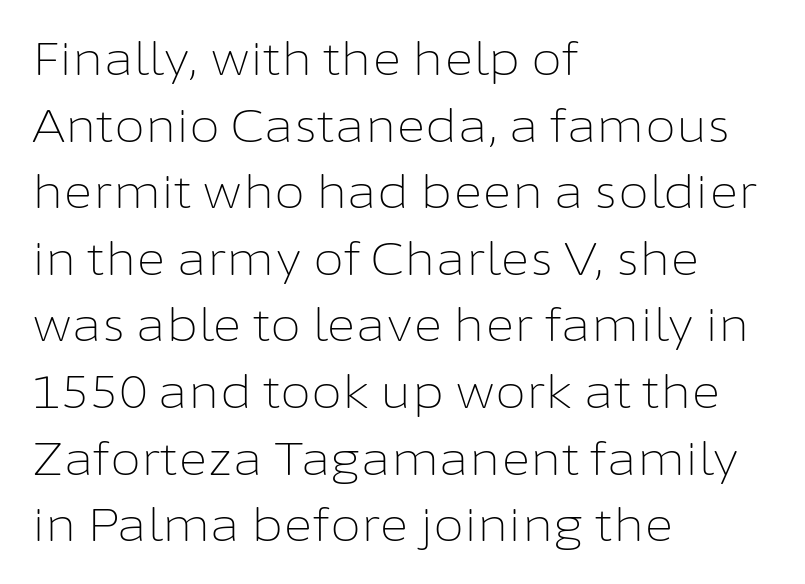
Short and long lines alike share a common starting point at left. The face looks like a standard text weight, possibly lighter. The lines sit at an ordinary, default distance from one another. Looks like regular typesetting: each glyph gets only the width it needs. Students, note that the glyphs here touch the page at normal intervals.
